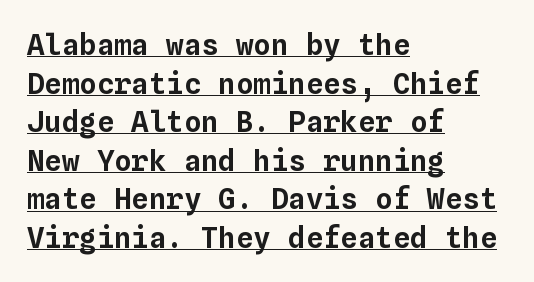
These lines are rendered in a fixed-pitch font. The face used here appears with an underline applied. Compared with typical body copy, the letter spacing here is the same. Upright lettering throughout.
